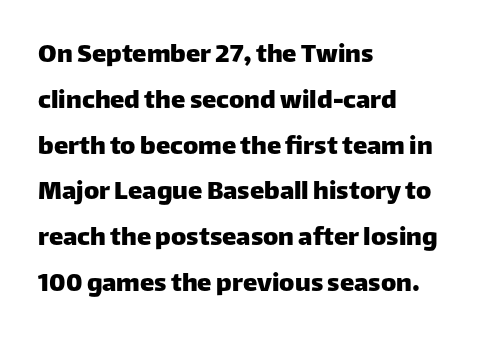
Leftover space on each line is placed entirely after the last word. Rows of type keep a routine distance in the vertical direction. Is this a fixed-width face? No — the glyphs have proportional, varying widths. Stroke terminals: plain, sans-serif.
